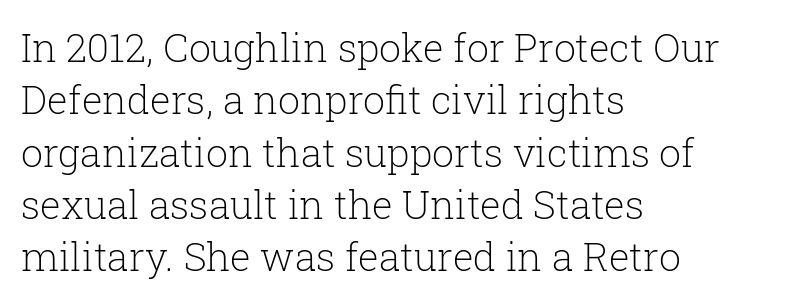
Q: Is the text bold? A: No.
Q: Is the text italic (slanted)? A: No, it is upright.
Q: Is the typeface a serif or a sans-serif typeface? A: Serif.
Q: Is the text underlined? A: No.
Q: How is the paragraph aligned? A: Left-aligned.
Q: Is the spacing between letters normal or unusually wide? A: Normal.
Q: Is the spacing between lines tight, normal or loose? A: Normal.
Q: Width (condensed, normal, or wide)? A: Normal.
Q: Stroke contrast? A: Low.
Q: x-height? A: Medium.
Q: Monospaced? A: No.
